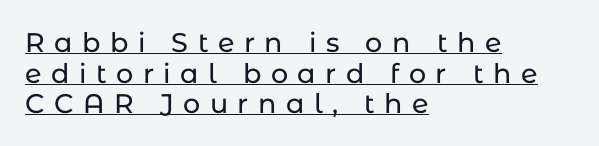
{"italic": "no", "underline": "yes", "align": "left", "line_spacing": "tight", "line_spacing_ratio": 1.13, "letter_spacing": "wide", "letter_spacing_em": 0.35, "glyph_px": 27}
